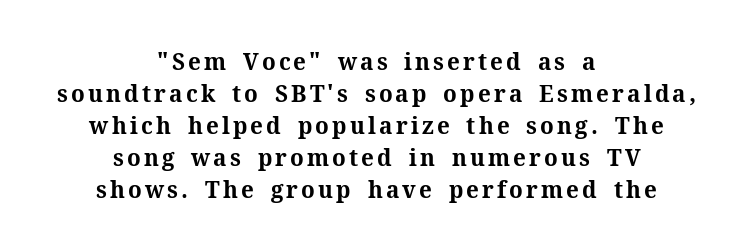
The image shows 24 px bold type, upright; set centered, normal line spacing (1.33x), not underlined.
